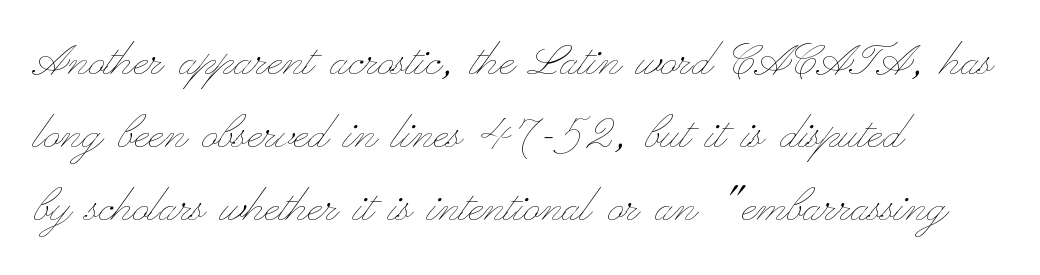
Horizontally, the lines are justified to the leading edge only. Character widths vary here, with narrow letters taking less room than wide ones. Leading matches the norm, producing a regular column.
